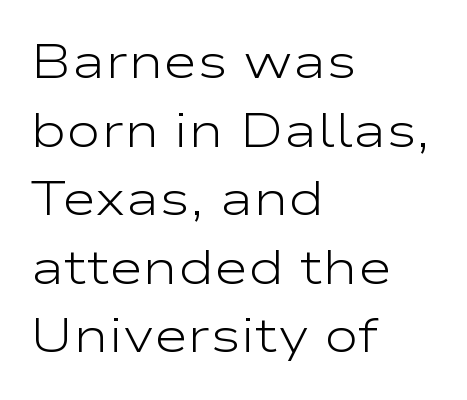
The strip under each line holds only bare page. A typesetter would call this proportional, since set widths differ per character. Short note: letters normally spaced. The specimen reads as upright at a glance. A student would call this left alignment; a typographer would say flush left, rag right. The leading is moderate, giving the passage an even texture.
